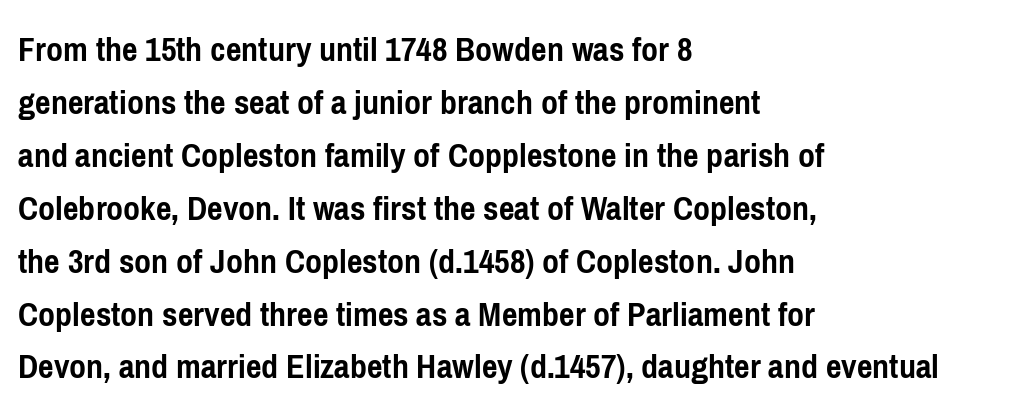
The image shows 37 px semibold, condensed sans-serif type, upright; set left-aligned, normal line spacing (1.43x), normal letter spacing, not underlined; low stroke contrast and a medium x-height.
